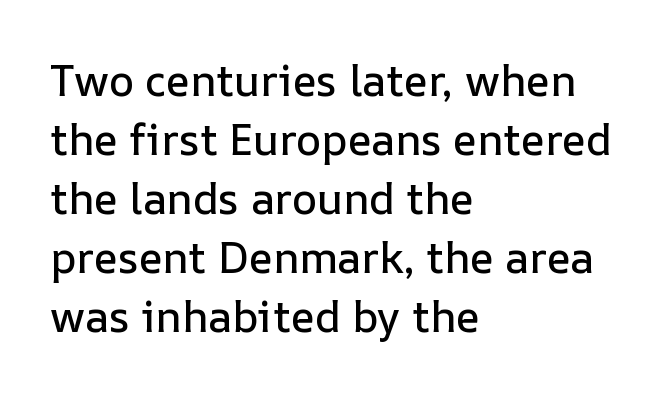
{"italic": "no", "width": "normal", "stroke_contrast": "low", "x_height": "medium", "monospaced": "no", "underline": "no", "align": "left", "line_spacing": "normal", "line_spacing_ratio": 1.37, "letter_spacing": "normal", "letter_spacing_em": 0.0, "glyph_px": 43}
